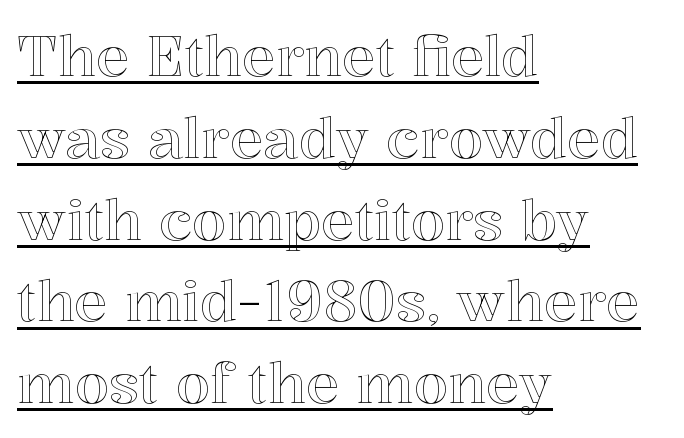
{"italic": "no", "width": "normal", "x_height": "medium", "monospaced": "no", "underline": "yes", "align": "left", "line_spacing": "normal", "line_spacing_ratio": 1.46, "letter_spacing": "normal", "letter_spacing_em": 0.0, "glyph_px": 56}
